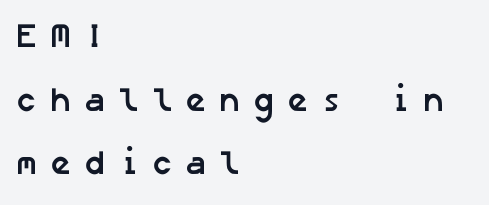
The image shows 34 px semibold sans-serif type; set left-aligned, line spacing 1.87x, unusually wide letter spacing (+0.33 em), not underlined; low stroke contrast and a medium x-height.
